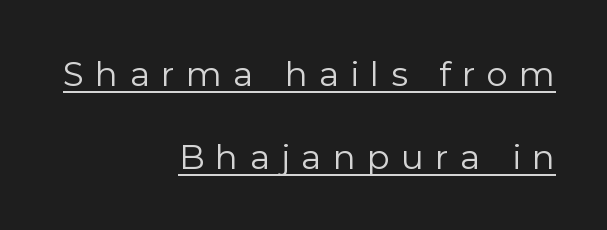
Q: Is the text bold? A: No.
Q: Is the text italic (slanted)? A: No, it is upright.
Q: Is the typeface a serif or a sans-serif typeface? A: Sans-serif.
Q: Is the text underlined? A: Yes.
Q: How is the paragraph aligned? A: Right-aligned.
Q: Is the spacing between letters normal or unusually wide? A: Unusually wide.
Q: Is the spacing between lines tight, normal or loose? A: Loose.
Q: Width (condensed, normal, or wide)? A: Normal.
Q: Stroke contrast? A: Low.
Q: x-height? A: Medium.
Q: Monospaced? A: No.
